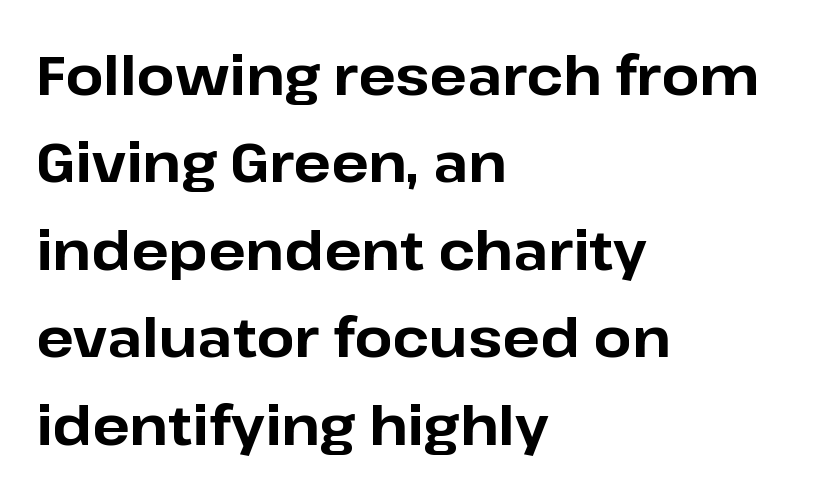
The image shows 55 px bold sans-serif type, upright; set left-aligned, normal line spacing (1.59x), normal letter spacing, not underlined; low stroke contrast and a medium x-height.
